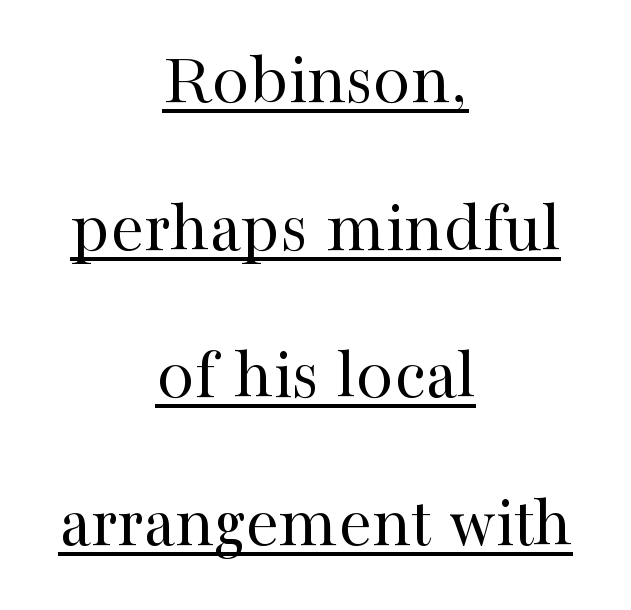
The image shows 75 px regular-weight serif type, upright; set centered, loose line spacing (1.97x), normal letter spacing, underlined; high stroke contrast and a medium x-height.
